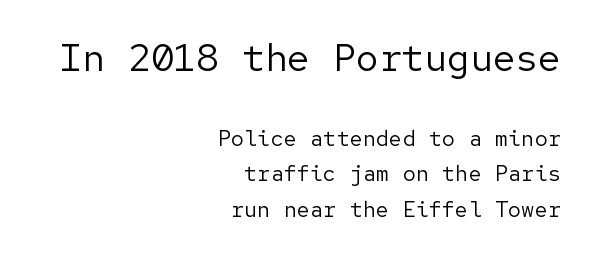
Q: Is the text bold? A: No.
Q: Is the text italic (slanted)? A: No, it is upright.
Q: Is the typeface a serif or a sans-serif typeface? A: Sans-serif.
Q: Is the text underlined? A: No.
Q: How is the paragraph aligned? A: Right-aligned.
Q: Is the spacing between letters normal or unusually wide? A: Normal.
Q: Is the spacing between lines tight, normal or loose? A: Normal.
Q: Which block of text is set in a larger size, the first (top) or the second (bottom)? A: The first (top) one.
Q: Width (condensed, normal, or wide)? A: Normal.
Q: Stroke contrast? A: Low.
Q: x-height? A: Medium.
